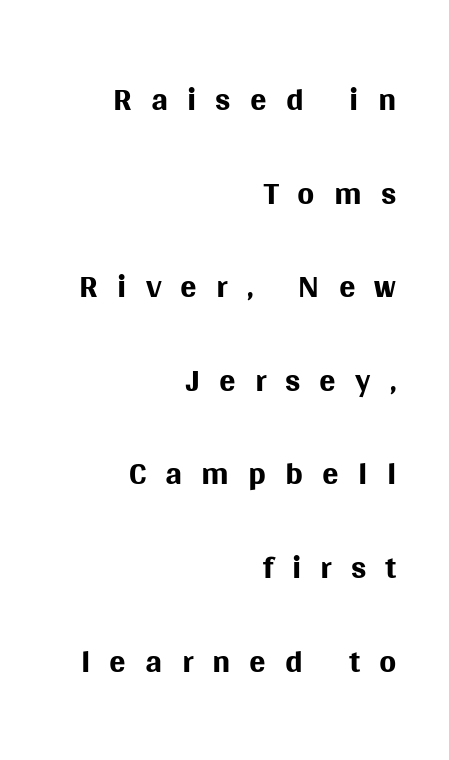
Q: Is the text bold? A: No.
Q: Is the text italic (slanted)? A: No, it is upright.
Q: Is the typeface a serif or a sans-serif typeface? A: Sans-serif.
Q: Is the text underlined? A: No.
Q: How is the paragraph aligned? A: Right-aligned.
Q: Is the spacing between letters normal or unusually wide? A: Unusually wide.
Q: Is the spacing between lines tight, normal or loose? A: Loose.
Q: Width (condensed, normal, or wide)? A: Normal.
Q: Stroke contrast? A: Medium.
Q: x-height? A: Large.
Q: Monospaced? A: No.
